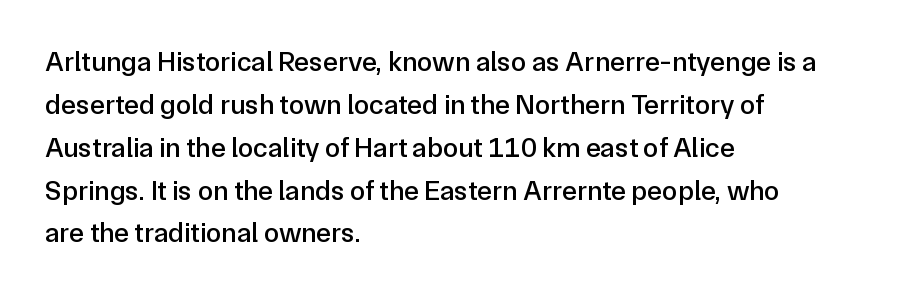
The image shows 28 px sans-serif type, upright; set left-aligned, normal line spacing (1.53x), normal letter spacing, not underlined; low stroke contrast and a medium x-height.
